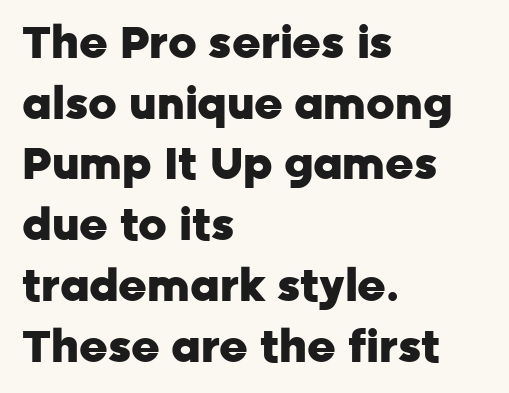
{"serif": "no", "italic": "no", "bold": "yes", "weight": "heavy", "width": "normal", "stroke_contrast": "low", "x_height": "medium", "monospaced": "no", "underline": "no", "align": "left", "line_spacing": "normal", "line_spacing_ratio": 1.38, "letter_spacing": "normal", "letter_spacing_em": 0.0, "glyph_px": 44}
